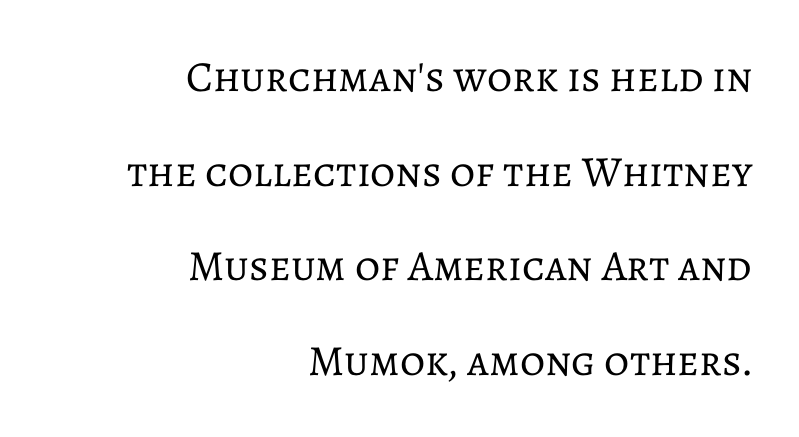
Bare-footed words on every line. Each letter keeps its own natural width here, so spacing adapts to shape. Caption: standard tracking, unaltered. The lines are quadded right. You can tell it's not italic because the verticals are truly vertical. Summary of weight: not heavy and not bold.
